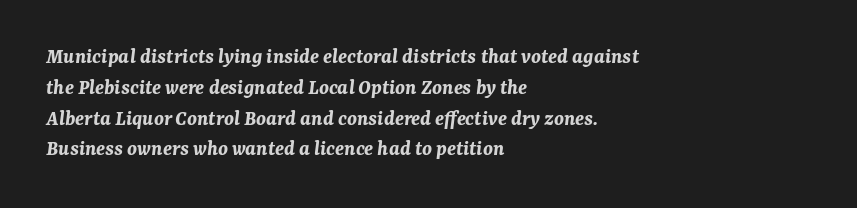
{"italic": "yes", "lean": "right", "slant_degrees": 7, "bold": "yes", "underline": "no", "align": "left", "line_spacing": "normal", "line_spacing_ratio": 1.4, "letter_spacing": "normal", "letter_spacing_em": 0.0, "glyph_px": 22}
